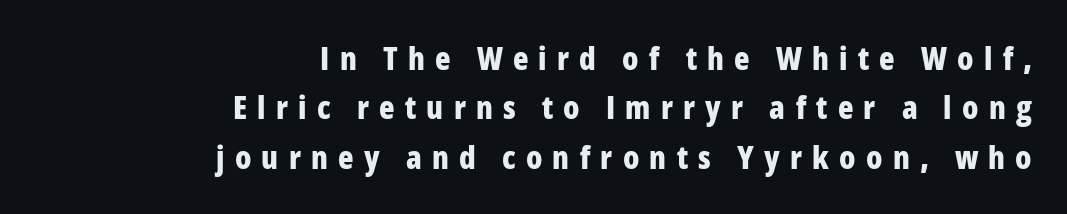
{"serif": "no", "italic": "no", "bold": "yes", "weight": "bold", "width": "condensed", "stroke_contrast": "low", "x_height": "medium", "monospaced": "no", "underline": "no", "align": "right", "line_spacing": "normal", "line_spacing_ratio": 1.54, "letter_spacing": "wide", "letter_spacing_em": 0.32, "glyph_px": 32}
